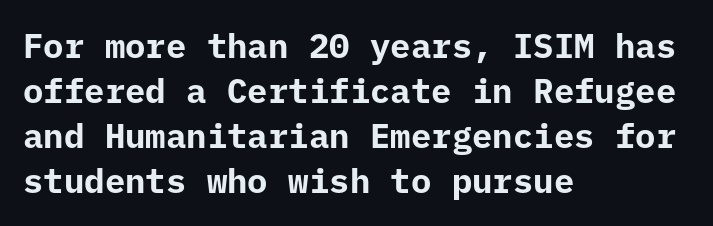
Beneath every word, the page is bare. Italic? Not at all — the glyphs are vertical. On the weight axis this lands at bold, roughly 700. What kind of face is this? One without serifs — a sans. Do the characters align in a grid? Yes, the font is monospaced. These lines stack with their left ends in a neat column.
